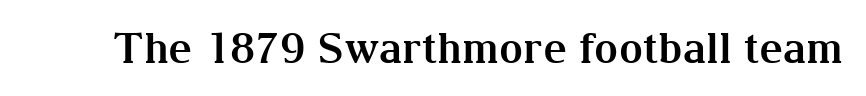
{"serif": "yes", "italic": "no", "bold": "yes", "weight": "bold", "width": "normal", "stroke_contrast": "medium", "x_height": "medium", "monospaced": "no", "underline": "no", "letter_spacing": "normal", "letter_spacing_em": 0.0, "glyph_px": 42}
